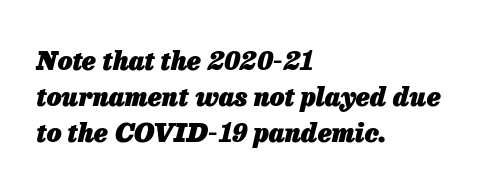
{"italic": "yes", "lean": "right", "slant_degrees": 13, "bold": "yes", "underline": "no", "align": "left", "line_spacing": "normal", "line_spacing_ratio": 1.38, "letter_spacing": "normal", "letter_spacing_em": 0.0, "glyph_px": 26}
